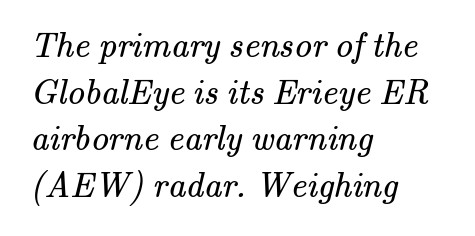
{"serif": "yes", "bold": "no", "weight": "regular", "width": "normal", "stroke_contrast": "medium", "x_height": "small", "monospaced": "no", "underline": "no", "align": "left", "line_spacing": "normal", "line_spacing_ratio": 1.33, "letter_spacing": "normal", "letter_spacing_em": 0.0, "glyph_px": 35}
